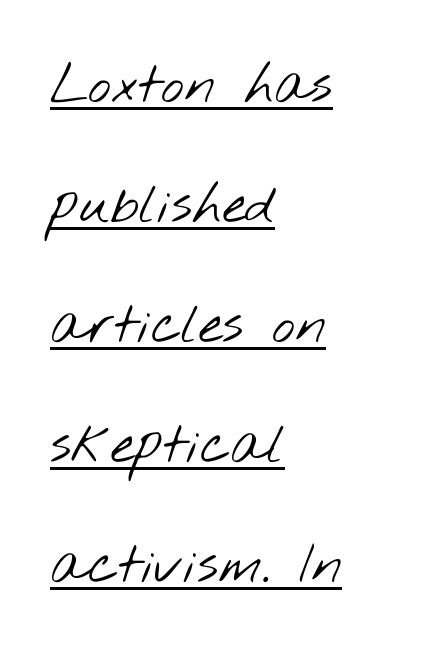
The image shows 55 px light, wide sans-serif type; set left-aligned, loose line spacing (2.18x), normal letter spacing, underlined; low stroke contrast and a small x-height.
